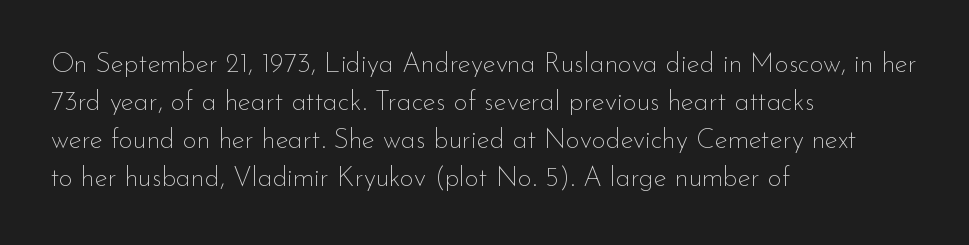
{"italic": "no", "bold": "no", "underline": "no", "align": "left", "line_spacing": "normal", "line_spacing_ratio": 1.41, "letter_spacing": "normal", "letter_spacing_em": 0.0, "glyph_px": 27}
